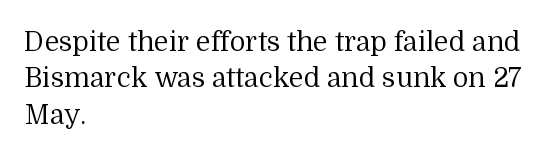
{"italic": "no", "bold": "no", "underline": "no", "align": "left", "line_spacing": "normal", "line_spacing_ratio": 1.35, "letter_spacing": "normal", "letter_spacing_em": 0.0, "glyph_px": 27}
